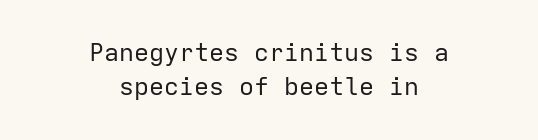
The image shows 25 px text type, upright; set centered, normal line spacing (1.37x), normal letter spacing, not underlined.
